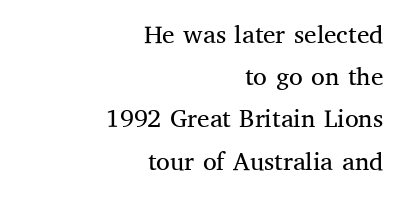
The image shows 25 px text type, upright; set right-aligned, normal line spacing (1.69x), normal letter spacing, not underlined.
